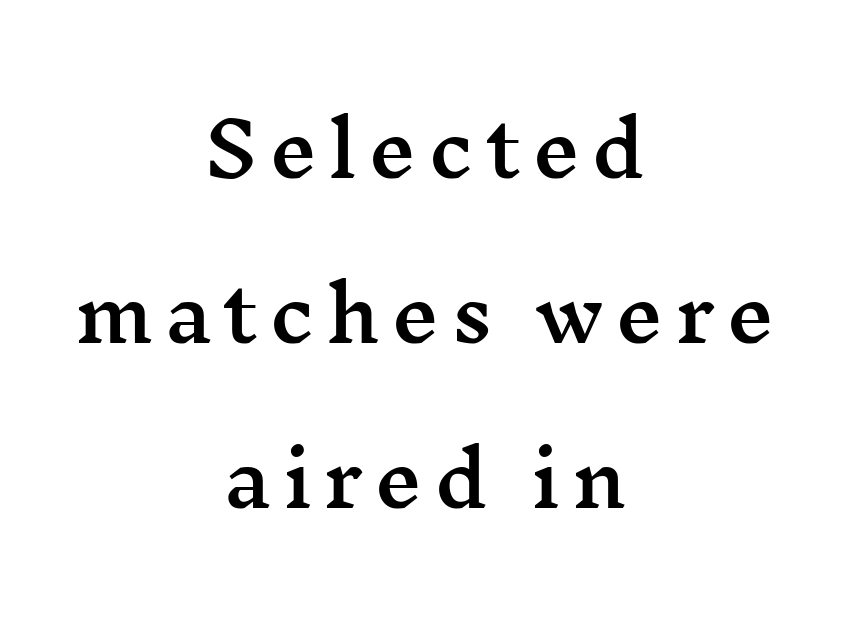
{"serif": "yes", "italic": "no", "width": "wide", "stroke_contrast": "medium", "x_height": "medium", "monospaced": "no", "underline": "no", "align": "center", "line_spacing": "loose", "line_spacing_ratio": 2.2, "glyph_px": 75}
